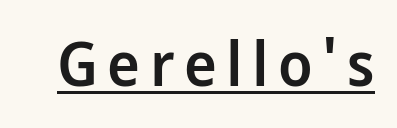
{"serif": "no", "italic": "no", "bold": "semi", "weight": "semibold", "width": "normal", "stroke_contrast": "low", "x_height": "medium", "monospaced": "no", "underline": "yes", "glyph_px": 62}
